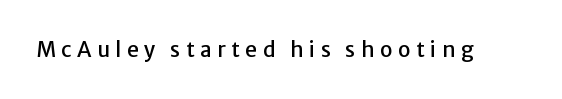
Q: Is the text italic (slanted)? A: No, it is upright.
Q: Is the text underlined? A: No.
Q: Is the spacing between letters normal or unusually wide? A: Unusually wide.
